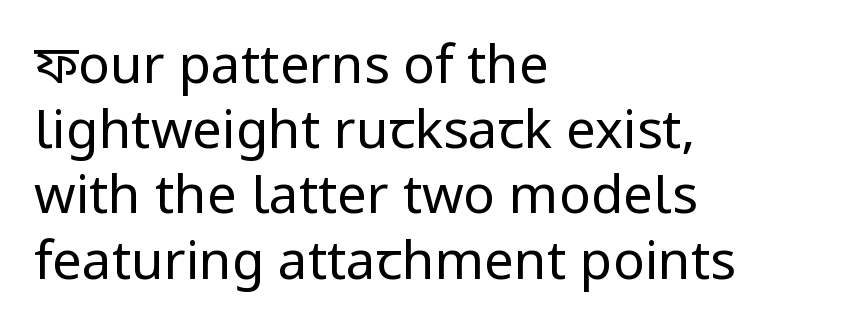
{"serif": "no", "italic": "no", "bold": "no", "weight": "regular", "width": "normal", "stroke_contrast": "low", "x_height": "medium", "monospaced": "no", "underline": "no", "align": "left", "line_spacing_ratio": 1.23, "letter_spacing": "normal", "letter_spacing_em": 0.0, "glyph_px": 53}
